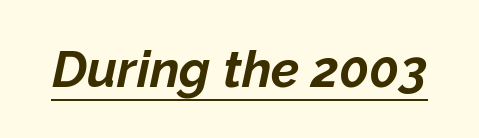
Q: Is the text bold? A: Yes.
Q: Is the text italic (slanted)? A: Yes, it leans right by about 12 degrees.
Q: Is the text underlined? A: Yes.
Q: Is the spacing between letters normal or unusually wide? A: Normal.
Q: Width (condensed, normal, or wide)? A: Normal.
Q: Stroke contrast? A: Low.
Q: x-height? A: Medium.
Q: Monospaced? A: No.
